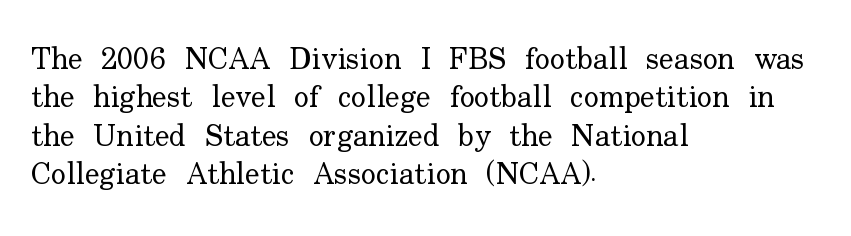
The strokes carry an ordinary text weight at most. Do the letters lean? They stand straight. Between one letter and the next there's only the usual sliver of space. Proportional: the letters do not fall into vertical columns. Horizontal alignment here is leftward, the default for most running prose. This rendering employs a face with finishing strokes, i.e., a serif.
